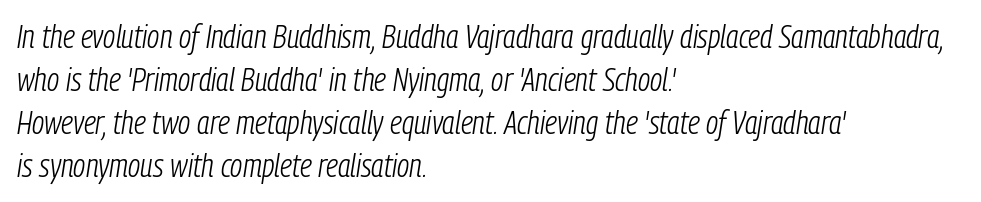
{"italic": "yes", "lean": "right", "slant_degrees": 9, "bold": "no", "weight": "light", "width": "condensed", "stroke_contrast": "low", "x_height": "medium", "monospaced": "no", "underline": "no", "align": "left", "line_spacing": "normal", "line_spacing_ratio": 1.34, "letter_spacing": "normal", "letter_spacing_em": 0.0, "glyph_px": 32}
